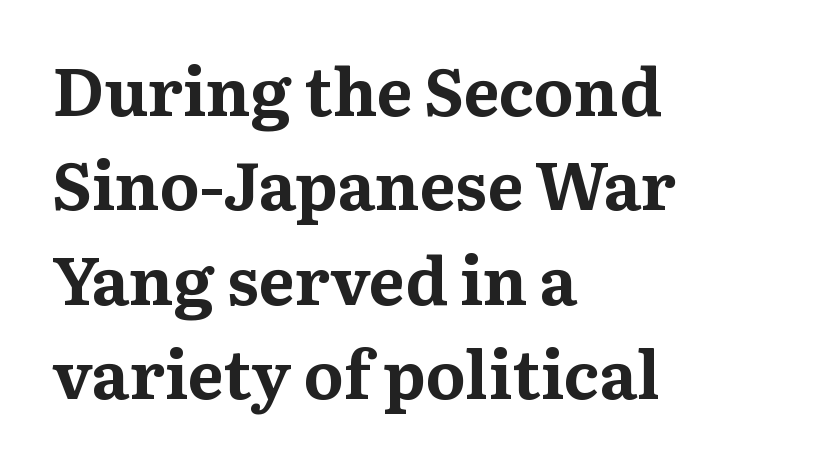
Posture: vertical. A student would call this left alignment; a typographer would say flush left, rag right. Each letter keeps its own natural width here, so spacing adapts to shape. The face used here has the dense, thick strokes of a bold.
